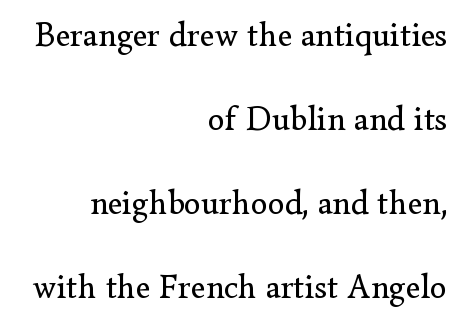
The image shows 34 px regular-weight serif type, upright; set right-aligned, loose line spacing (2.47x), normal letter spacing, not underlined; low stroke contrast and a small x-height.
